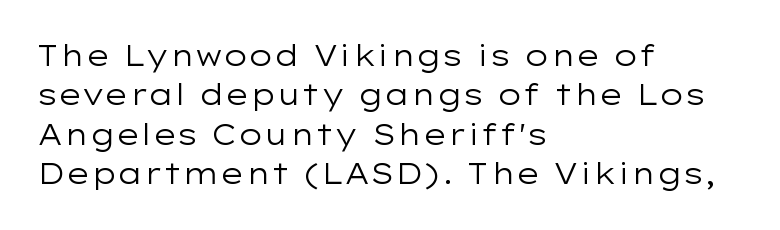
{"serif": "no", "italic": "no", "bold": "no", "weight": "regular", "width": "wide", "stroke_contrast": "low", "x_height": "medium", "monospaced": "no", "underline": "no", "align": "left", "line_spacing": "normal", "line_spacing_ratio": 1.36, "letter_spacing": "normal", "letter_spacing_em": 0.0, "glyph_px": 29}
